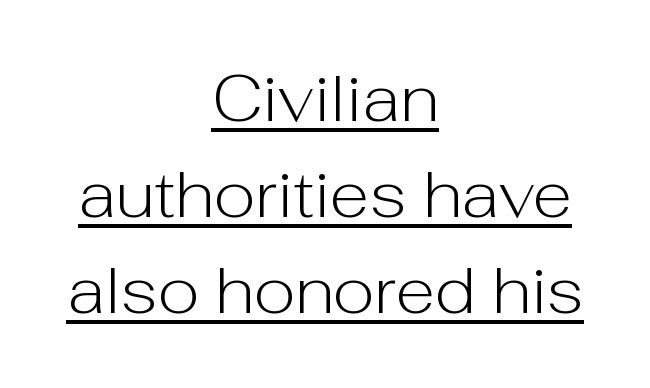
{"serif": "no", "italic": "no", "bold": "no", "weight": "light", "width": "normal", "stroke_contrast": "low", "x_height": "medium", "monospaced": "no", "underline": "yes", "align": "center", "line_spacing": "normal", "line_spacing_ratio": 1.48, "letter_spacing": "normal", "letter_spacing_em": 0.0, "glyph_px": 65}
